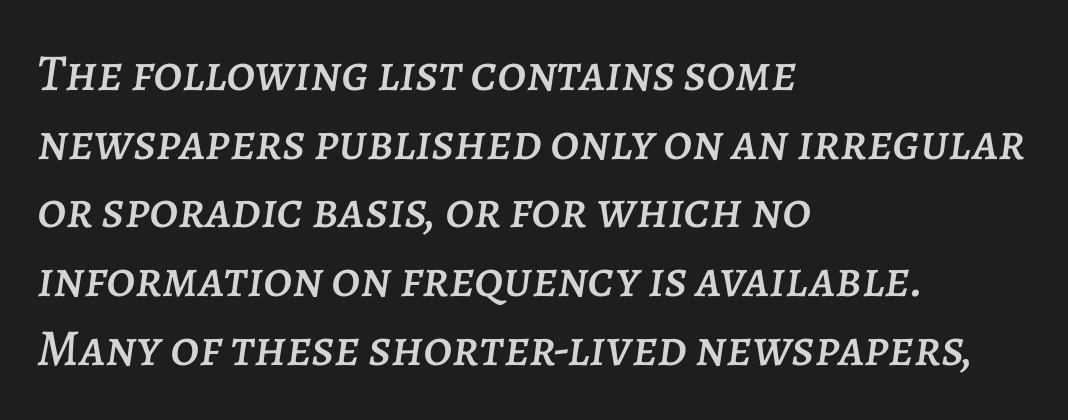
The image shows 52 px text type, italic (leaning right); set left-aligned, normal line spacing (1.32x), normal letter spacing, not underlined; low stroke contrast and a large x-height.
